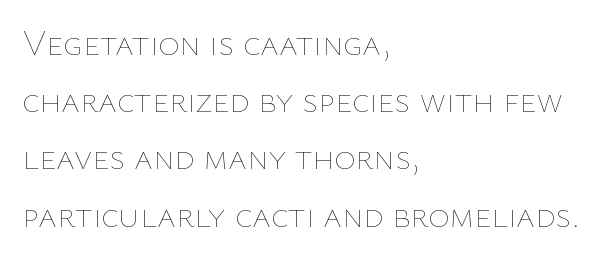
Each line starts at the same left margin while the right side varies. A typesetter would mark this as roman, not italic. Stem width sits at or under what a default text font uses. Compared with typical body copy, the letter spacing here is the same.
